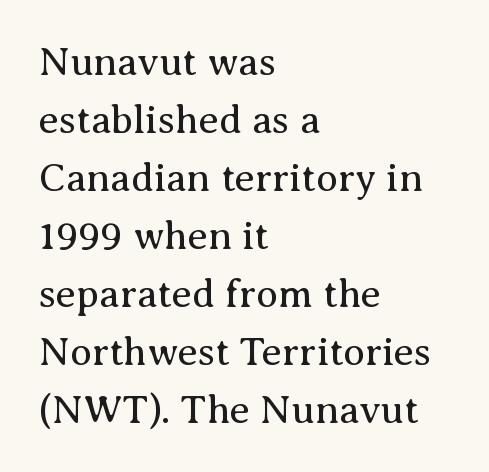
Horizontal alignment here is leftward, the default for most running prose. Leading matches the norm, producing a regular column. You can tell from the footed stems that serif type was used. The zone under the glyphs is completely vacant. Every stem runs plumb, perpendicular to the baseline.
